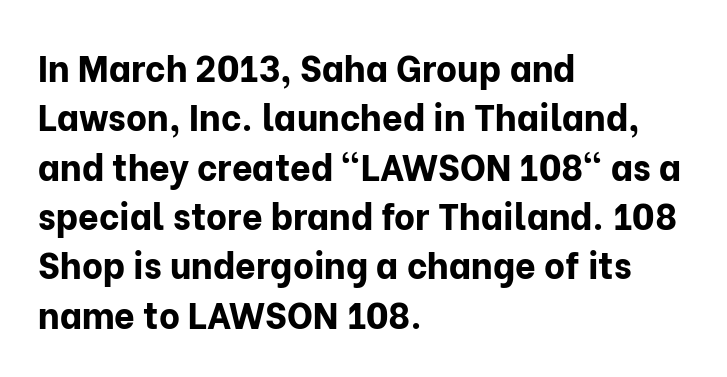
{"serif": "no", "italic": "no", "bold": "yes", "weight": "bold", "width": "normal", "stroke_contrast": "low", "x_height": "medium", "monospaced": "no", "underline": "no", "align": "left", "line_spacing": "normal", "line_spacing_ratio": 1.37, "letter_spacing": "normal", "letter_spacing_em": 0.0, "glyph_px": 36}
